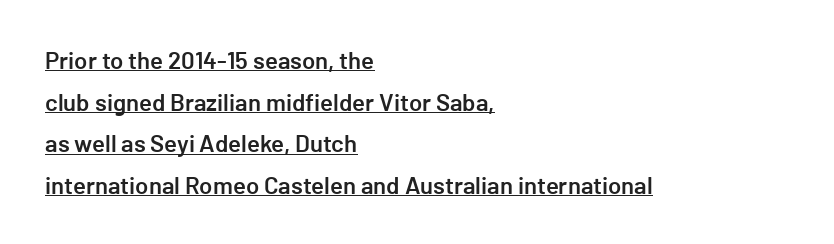
The gaps between neighbouring characters are ordinary and unremarkable. Where is the straight margin? On the left. Vertical strokes here are truly vertical. Is the type bold? Partly — it's a semibold, heavier than regular but not fully bold.
